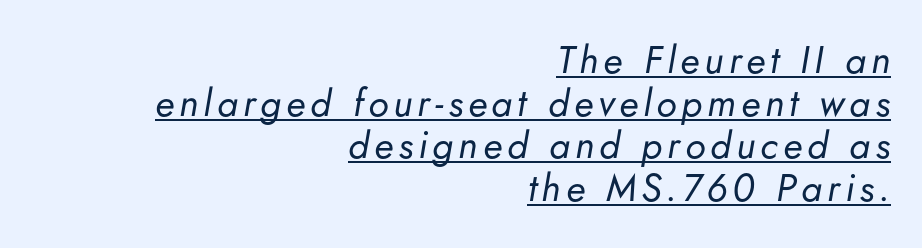
{"italic": "yes", "lean": "right", "slant_degrees": 5, "bold": "no", "weight": "regular", "width": "normal", "stroke_contrast": "low", "x_height": "small", "monospaced": "no", "underline": "yes", "align": "right", "line_spacing": "tight", "line_spacing_ratio": 1.12, "glyph_px": 38}
